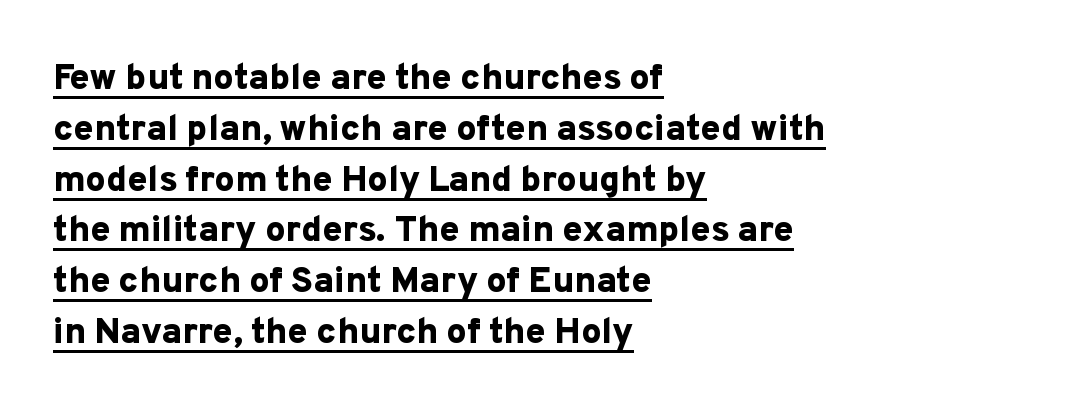
{"serif": "no", "italic": "no", "bold": "yes", "weight": "bold", "width": "normal", "stroke_contrast": "low", "x_height": "medium", "monospaced": "no", "underline": "yes", "align": "left", "line_spacing": "normal", "line_spacing_ratio": 1.41, "letter_spacing": "normal", "letter_spacing_em": 0.0, "glyph_px": 36}
